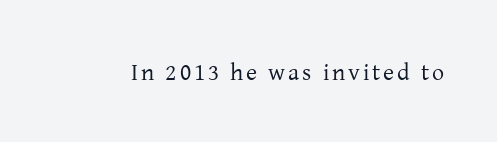
Q: Is the text bold? A: No.
Q: Is the text italic (slanted)? A: No, it is upright.
Q: Is the text underlined? A: No.
